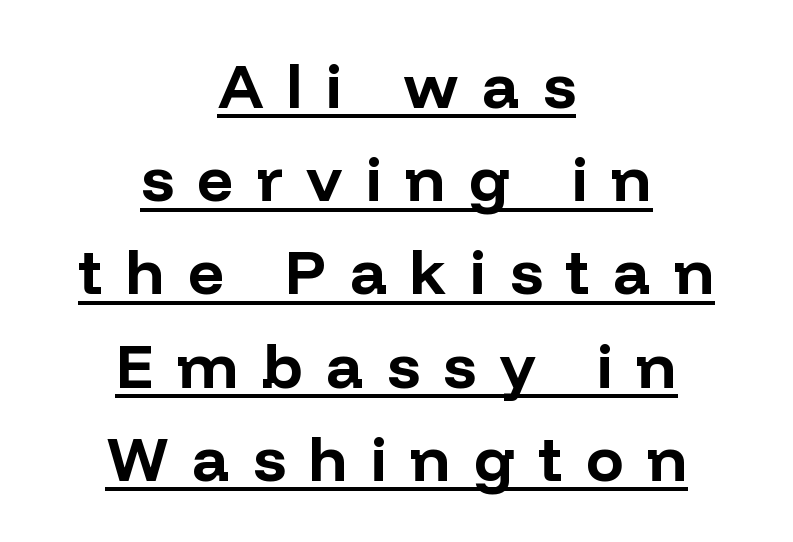
The image shows 63 px bold sans-serif type, upright; set centered, normal line spacing (1.48x), unusually wide letter spacing (+0.37 em), underlined; low stroke contrast and a medium x-height.
